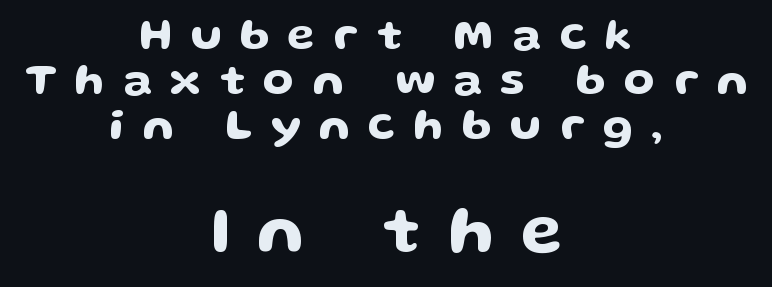
Q: Is the text italic (slanted)? A: No, it is upright.
Q: Is the typeface a serif or a sans-serif typeface? A: Sans-serif.
Q: Is the text underlined? A: No.
Q: How is the paragraph aligned? A: Centered.
Q: Is the spacing between letters normal or unusually wide? A: Unusually wide.
Q: Is the spacing between lines tight, normal or loose? A: Tight.
Q: Which block of text is set in a larger size, the first (top) or the second (bottom)? A: The second (bottom) one.
Q: Width (condensed, normal, or wide)? A: Wide.
Q: Stroke contrast? A: Low.
Q: x-height? A: Medium.
Q: Monospaced? A: No.
